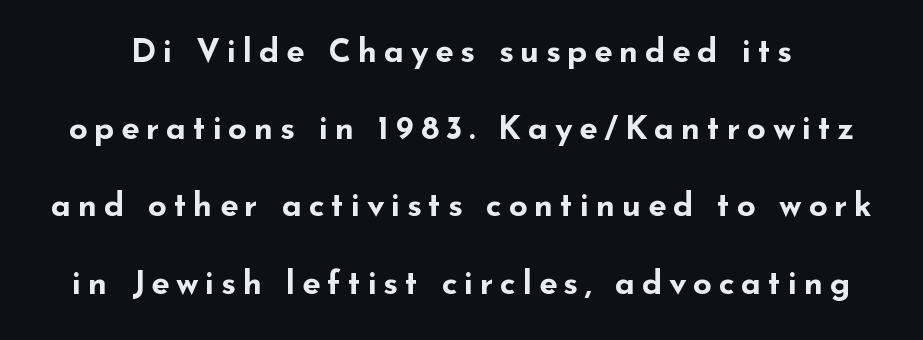
The image shows 33 px bold, wide sans-serif type, upright; set loose line spacing (2.34x), unusually wide letter spacing (+0.2 em), not underlined; low stroke contrast and a small x-height.
